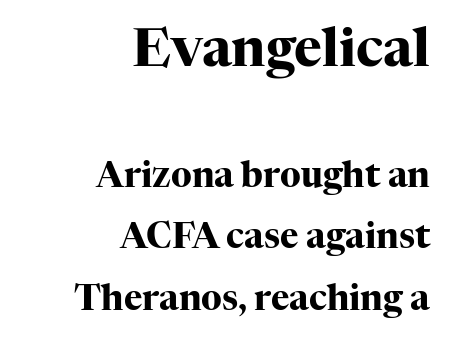
The image shows 53 px heavy serif type, upright; set right-aligned, line spacing 1.75x, normal letter spacing, not underlined; the first (top) block is 1.51x larger; high stroke contrast and a medium x-height.
